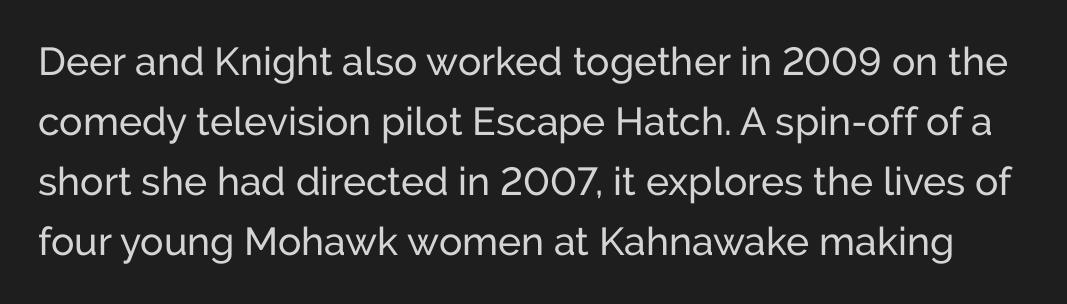
The image shows 39 px regular-weight sans-serif type, upright; set normal line spacing (1.54x), normal letter spacing, not underlined; low stroke contrast and a medium x-height.
